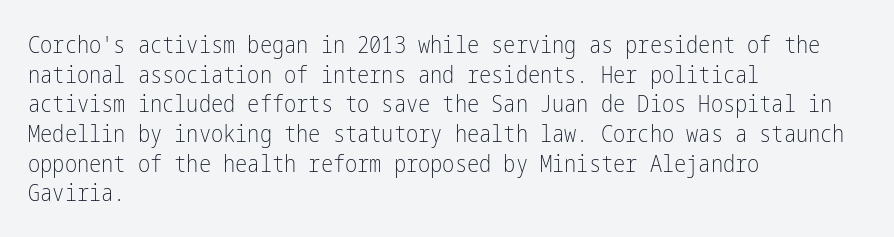
Q: Is the text bold? A: No.
Q: Is the text italic (slanted)? A: No, it is upright.
Q: Is the text underlined? A: No.
Q: How is the paragraph aligned? A: Left-aligned.
Q: Is the spacing between letters normal or unusually wide? A: Normal.
Q: Is the spacing between lines tight, normal or loose? A: Normal.
